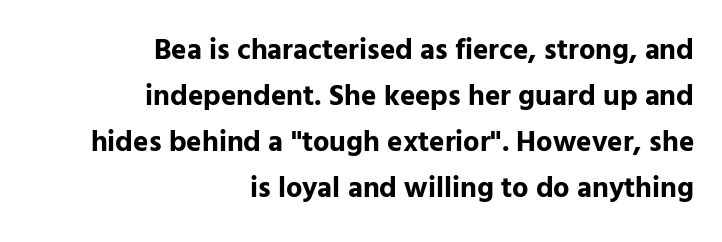
Q: Is the text bold? A: Yes.
Q: Is the text italic (slanted)? A: No, it is upright.
Q: Is the typeface a serif or a sans-serif typeface? A: Sans-serif.
Q: Is the text underlined? A: No.
Q: How is the paragraph aligned? A: Right-aligned.
Q: Is the spacing between letters normal or unusually wide? A: Normal.
Q: Is the spacing between lines tight, normal or loose? A: Normal.
Q: Width (condensed, normal, or wide)? A: Normal.
Q: Stroke contrast? A: Low.
Q: x-height? A: Medium.
Q: Monospaced? A: No.
